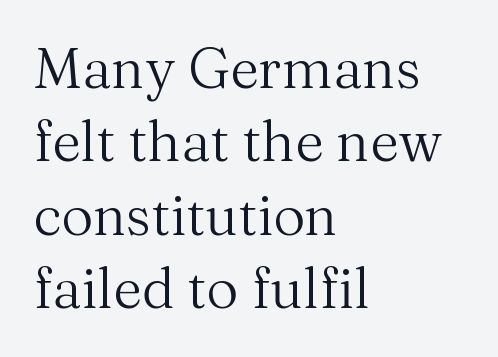
The image shows 56 px regular-weight serif type, upright; set left-aligned, normal line spacing (1.31x), normal letter spacing, not underlined; medium stroke contrast and a medium x-height.
